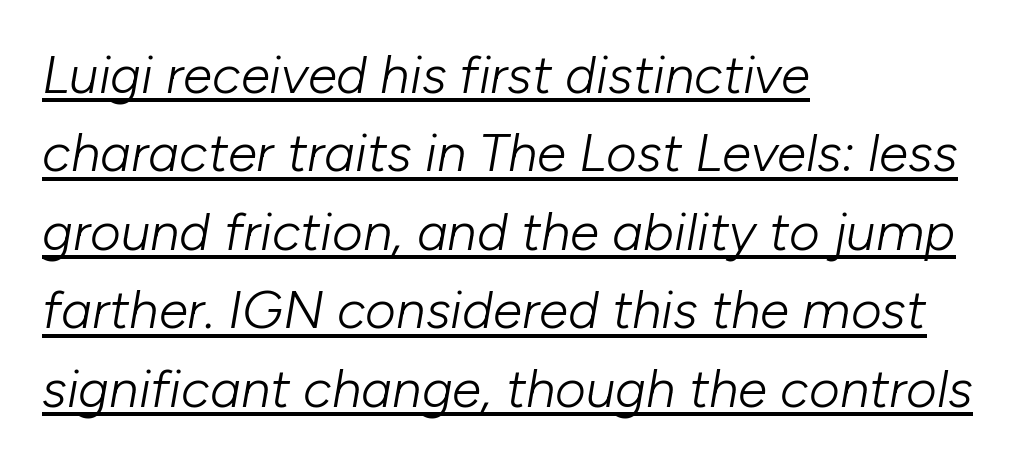
Somebody hit Ctrl+U on this one — the words are underlined. A classic flush-left, rag-right setting is used for this passage. The letterforms sit at book weight or below. You could not count columns in this text — the font is proportionally spaced.
